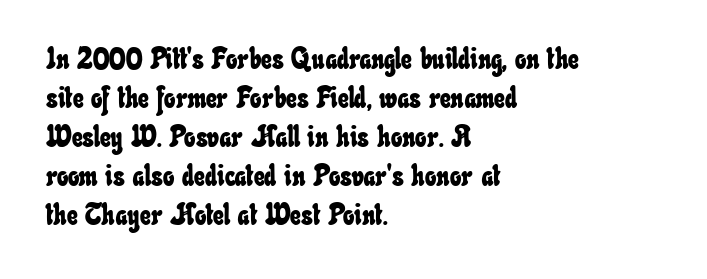
{"width": "condensed", "stroke_contrast": "low", "x_height": "small", "monospaced": "no", "underline": "no", "align": "left", "line_spacing": "normal", "line_spacing_ratio": 1.3, "letter_spacing": "normal", "letter_spacing_em": 0.0, "glyph_px": 30}
